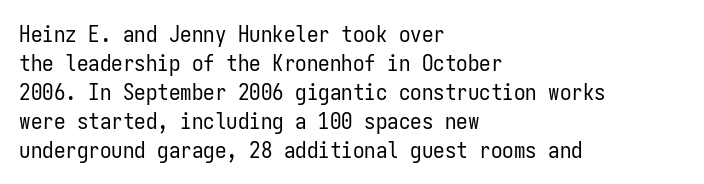
The image shows 23 px text type, upright; set left-aligned, normal line spacing (1.26x), normal letter spacing, not underlined.
